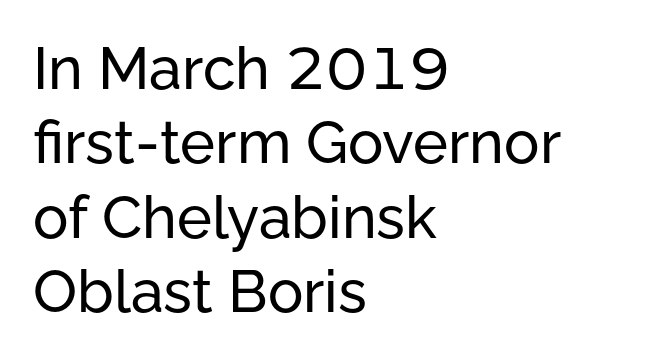
Q: Is the text italic (slanted)? A: No, it is upright.
Q: Is the typeface a serif or a sans-serif typeface? A: Sans-serif.
Q: Is the text underlined? A: No.
Q: How is the paragraph aligned? A: Left-aligned.
Q: Is the spacing between letters normal or unusually wide? A: Normal.
Q: Is the spacing between lines tight, normal or loose? A: Normal.
Q: Width (condensed, normal, or wide)? A: Normal.
Q: Stroke contrast? A: Low.
Q: x-height? A: Medium.
Q: Monospaced? A: No.
